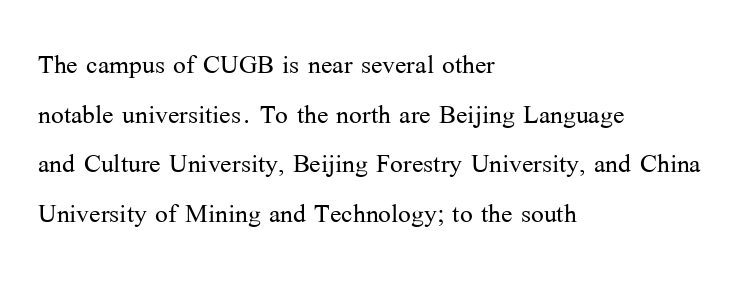
The image shows 34 px light serif type, upright; set left-aligned, normal line spacing (1.46x), normal letter spacing, not underlined; medium stroke contrast and a medium x-height.
